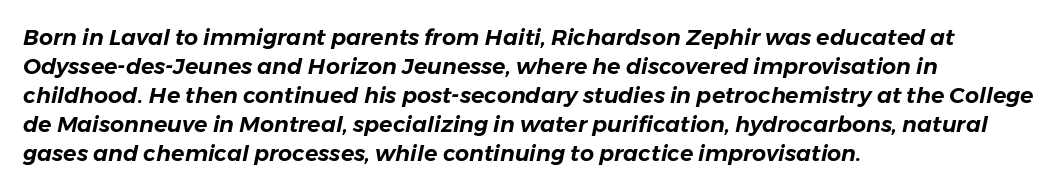
The gap between lines stays unmarked. This sample uses an oblique cut, with every glyph tilted off the vertical. Leftover space on each line is placed entirely after the last word. Students, note that the glyphs here touch the page at normal intervals.
